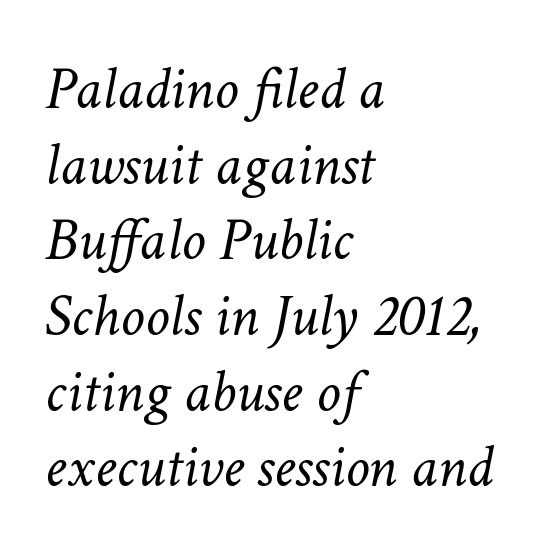
The image shows 61 px light type, italic (leaning right); set left-aligned, line spacing 1.24x, normal letter spacing, not underlined; low stroke contrast and a medium x-height.
